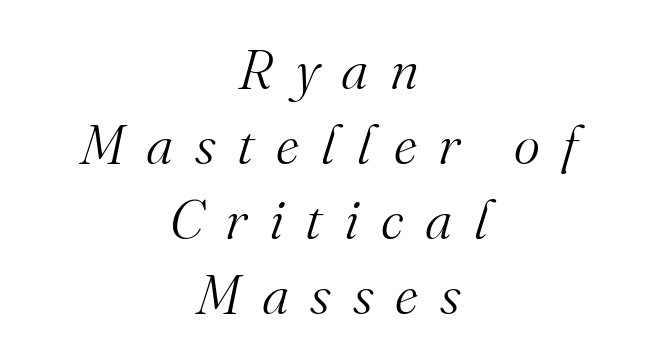
The image shows 56 px light serif type, italic (leaning right); set centered, normal line spacing (1.34x), unusually wide letter spacing (+0.39 em), not underlined; medium stroke contrast and a small x-height.
